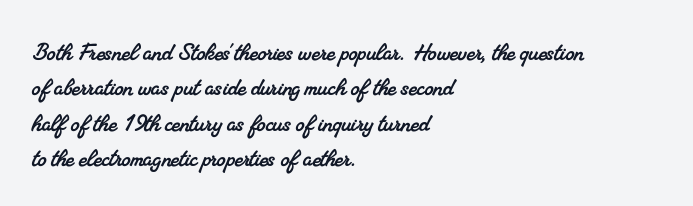
Q: Is the typeface a serif or a sans-serif typeface? A: Serif.
Q: Is the text underlined? A: No.
Q: How is the paragraph aligned? A: Left-aligned.
Q: Is the spacing between letters normal or unusually wide? A: Normal.
Q: Is the spacing between lines tight, normal or loose? A: Normal.
Q: Width (condensed, normal, or wide)? A: Normal.
Q: Stroke contrast? A: Medium.
Q: x-height? A: Small.
Q: Monospaced? A: No.
